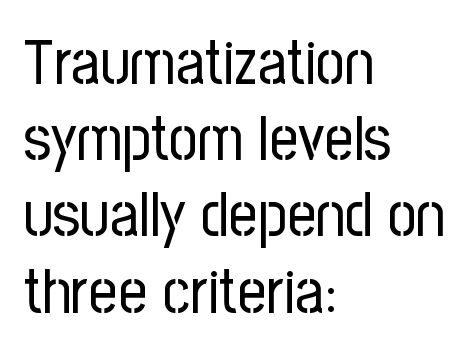
The image shows 63 px regular-weight, condensed sans-serif type, upright; set left-aligned, line spacing 1.21x, normal letter spacing, not underlined; low stroke contrast and a medium x-height.
